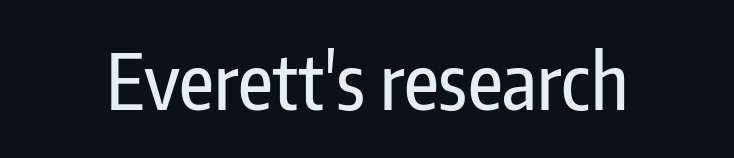
Is this a fixed-width face? No — the glyphs have proportional, varying widths. Italic? Not at all — the glyphs are vertical. The characters display no serif detailing; their extremities are plain. The baseline area is clear.
